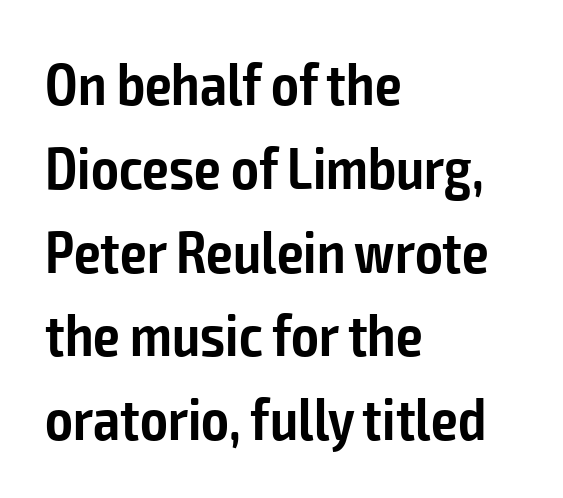
Q: Is the text bold? A: Semi-bold.
Q: Is the text italic (slanted)? A: No, it is upright.
Q: Is the typeface a serif or a sans-serif typeface? A: Sans-serif.
Q: Is the text underlined? A: No.
Q: How is the paragraph aligned? A: Left-aligned.
Q: Is the spacing between letters normal or unusually wide? A: Normal.
Q: Is the spacing between lines tight, normal or loose? A: Normal.
Q: Width (condensed, normal, or wide)? A: Condensed.
Q: Stroke contrast? A: Low.
Q: x-height? A: Medium.
Q: Monospaced? A: No.
